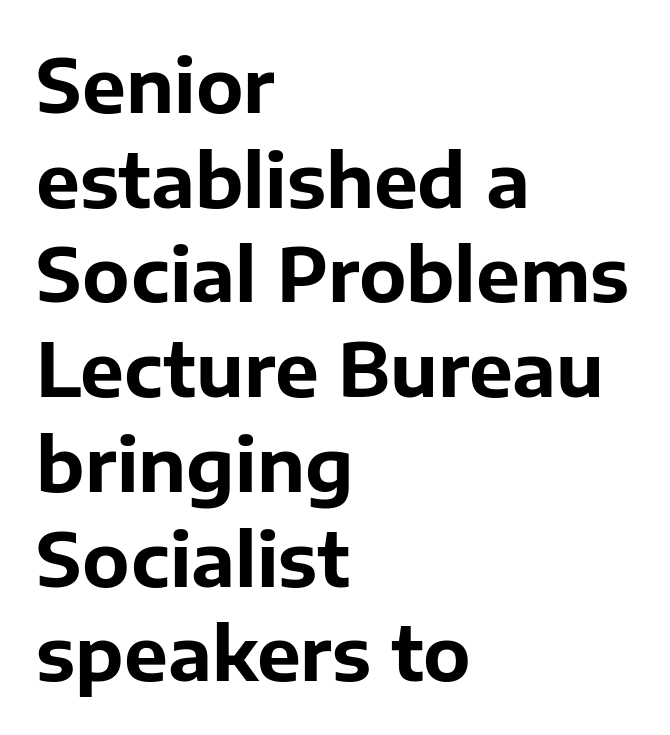
{"serif": "no", "italic": "no", "bold": "yes", "weight": "bold", "width": "normal", "stroke_contrast": "low", "x_height": "medium", "monospaced": "no", "underline": "no", "align": "left", "line_spacing": "normal", "line_spacing_ratio": 1.28, "letter_spacing": "normal", "letter_spacing_em": 0.0, "glyph_px": 74}
